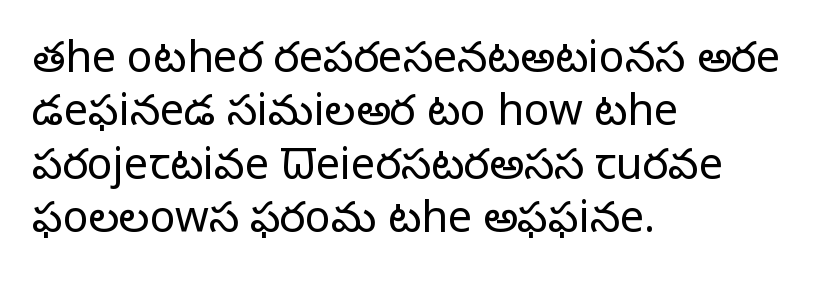
Clear beneath every line of the passage. The strokes carry an ordinary text weight at most. Students, note that the glyphs here touch the page at normal intervals. Serif or sans? Sans — the stroke terminals are bare. Notice how the passage keeps a crisp vertical edge on the left only.
